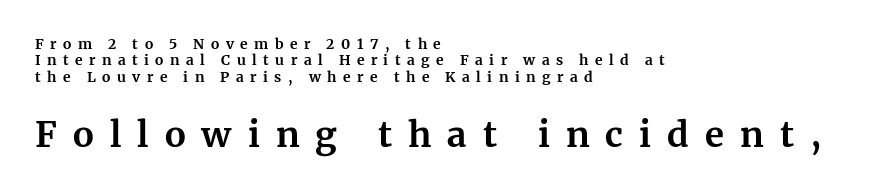
{"serif": "yes", "italic": "no", "bold": "yes", "weight": "bold", "width": "normal", "stroke_contrast": "medium", "x_height": "medium", "monospaced": "no", "underline": "no", "align": "left", "line_spacing_ratio": 1.17, "letter_spacing": "wide", "letter_spacing_em": 0.46, "larger_block": "second", "size_ratio": 2.5, "glyph_px": 35}
